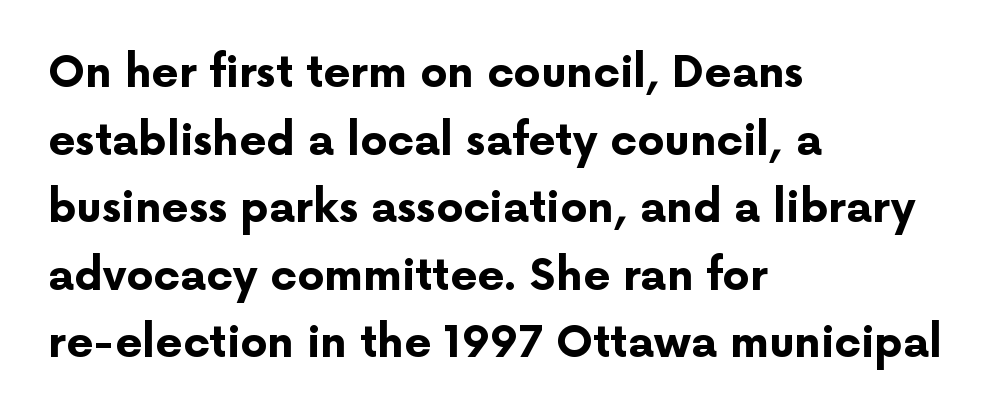
The image shows 43 px bold sans-serif type, upright; set left-aligned, normal line spacing (1.57x), normal letter spacing, not underlined; low stroke contrast and a medium x-height.
